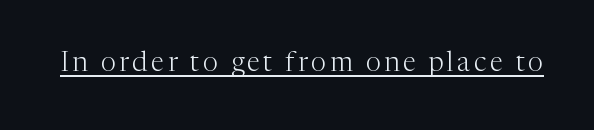
The image shows 27 px text type, upright; set underlined.
